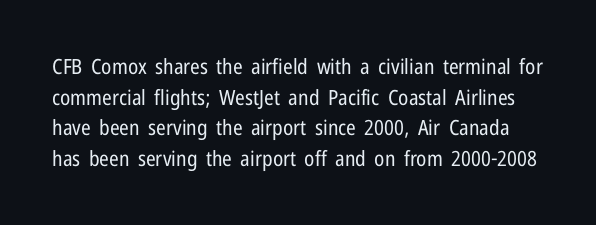
The image shows 21 px text type, upright; set normal line spacing (1.46x), normal letter spacing, not underlined.
